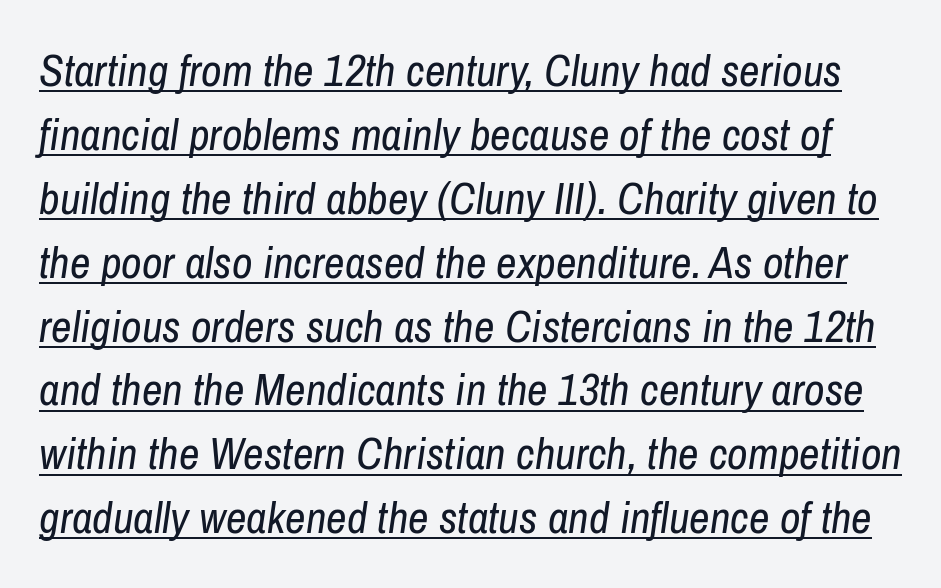
{"italic": "yes", "lean": "right", "slant_degrees": 8, "bold": "no", "weight": "regular", "width": "condensed", "stroke_contrast": "low", "x_height": "medium", "monospaced": "no", "underline": "yes", "line_spacing": "normal", "line_spacing_ratio": 1.42, "letter_spacing": "normal", "letter_spacing_em": 0.0, "glyph_px": 45}
